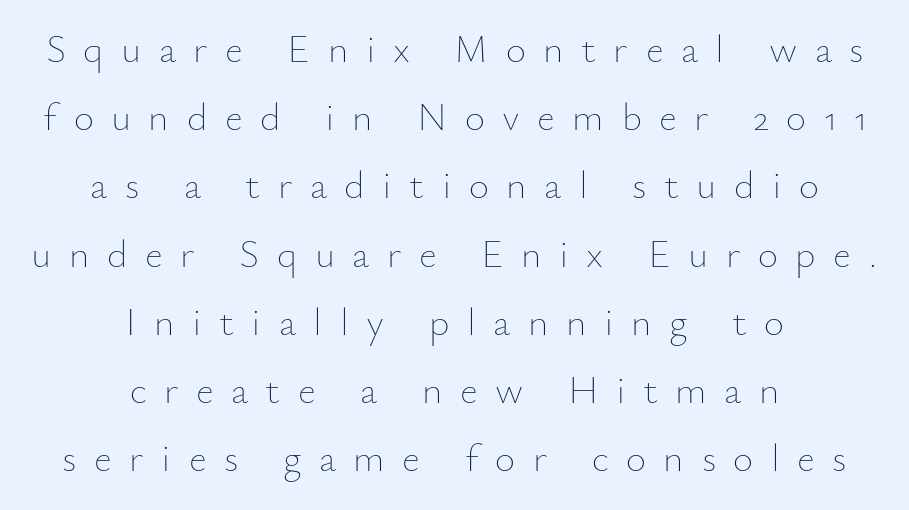
{"italic": "no", "bold": "no", "weight": "thin", "width": "normal", "stroke_contrast": "low", "x_height": "small", "monospaced": "no", "underline": "no", "align": "center", "line_spacing_ratio": 1.75, "letter_spacing": "wide", "letter_spacing_em": 0.45, "glyph_px": 39}
